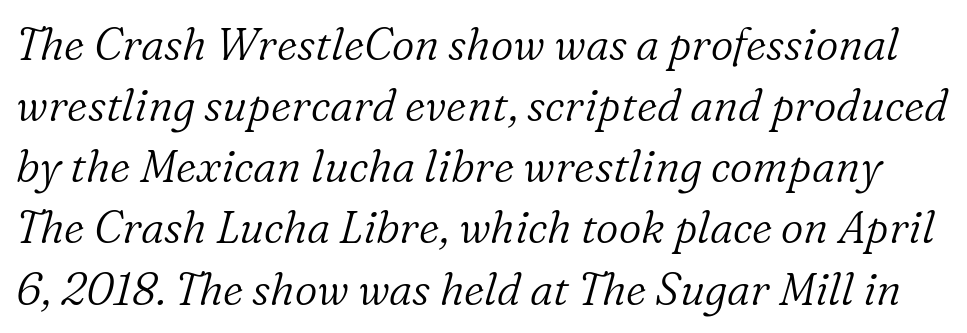
Q: Is the text bold? A: No.
Q: Is the text italic (slanted)? A: Yes, it leans right by about 16 degrees.
Q: Is the typeface a serif or a sans-serif typeface? A: Serif.
Q: Is the text underlined? A: No.
Q: Is the spacing between letters normal or unusually wide? A: Normal.
Q: Is the spacing between lines tight, normal or loose? A: Normal.
Q: Width (condensed, normal, or wide)? A: Normal.
Q: Stroke contrast? A: Low.
Q: x-height? A: Medium.
Q: Monospaced? A: No.
